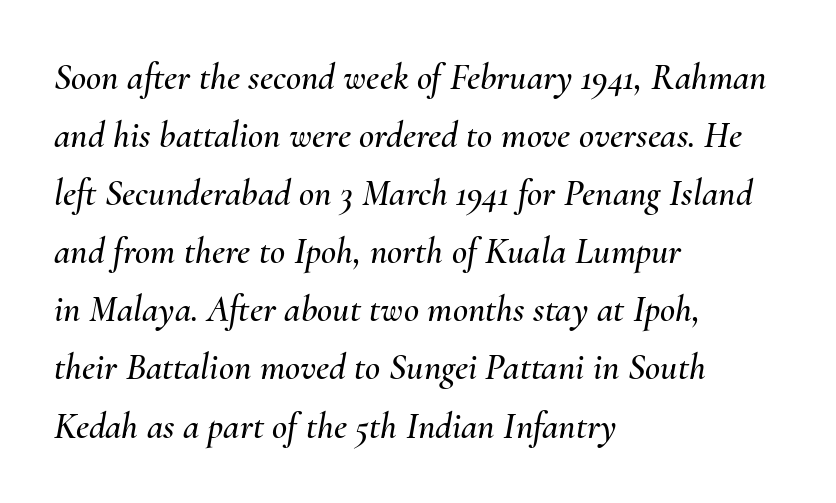
The image shows 37 px text type, italic (leaning right); set left-aligned, normal line spacing (1.57x), normal letter spacing, not underlined; medium stroke contrast and a small x-height.
